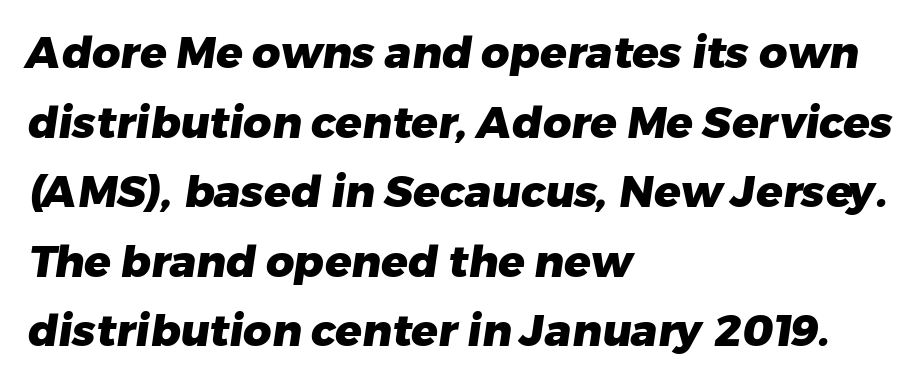
{"serif": "no", "bold": "yes", "weight": "heavy", "width": "normal", "stroke_contrast": "low", "x_height": "medium", "monospaced": "no", "underline": "no", "align": "left", "line_spacing": "normal", "line_spacing_ratio": 1.58, "letter_spacing": "normal", "letter_spacing_em": 0.0, "glyph_px": 44}
